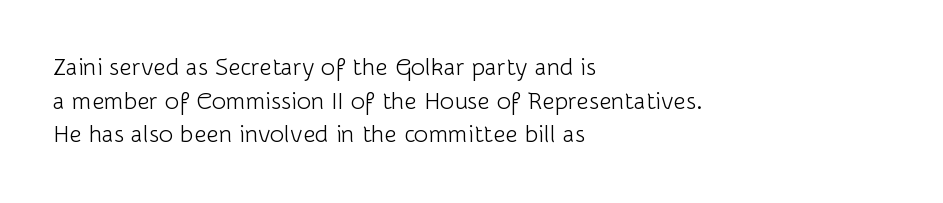
Does the copy run flush right? No — it runs flush left. Does extra space separate the letters? No, they use regular spacing. The letters look calm and open, with moderate or lighter stems. Beneath every word, the page is bare. Normally led — the rows are evenly, conventionally spaced.
